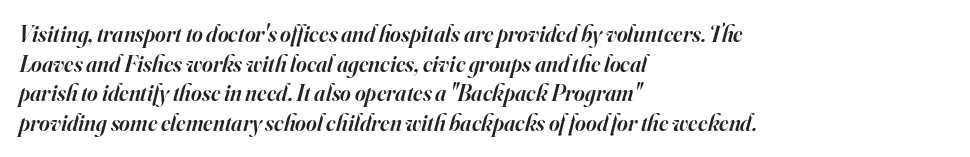
Words float on clear page, feet unadorned. No extra tracking has been applied to these lines. The compositor pushed each line to the left boundary. Regular leading. Emphasis-style slanted type is in use.
